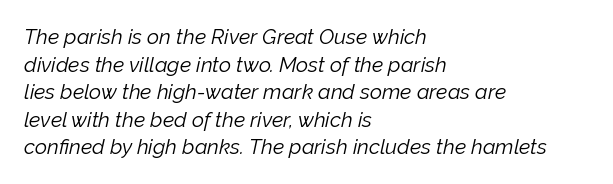
{"italic": "yes", "lean": "right", "slant_degrees": 12, "bold": "no", "underline": "no", "align": "left", "line_spacing": "normal", "line_spacing_ratio": 1.31, "letter_spacing": "normal", "letter_spacing_em": 0.0, "glyph_px": 21}
